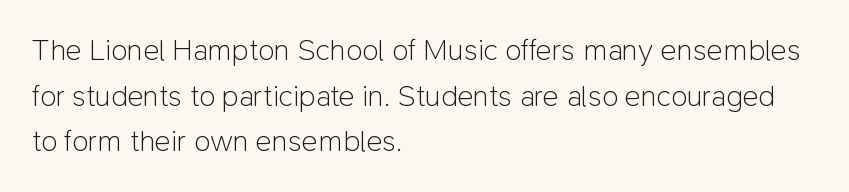
{"serif": "no", "italic": "no", "bold": "no", "weight": "light", "width": "normal", "stroke_contrast": "low", "x_height": "medium", "monospaced": "no", "underline": "no", "align": "left", "line_spacing": "normal", "line_spacing_ratio": 1.52, "letter_spacing": "normal", "letter_spacing_em": 0.0, "glyph_px": 30}
